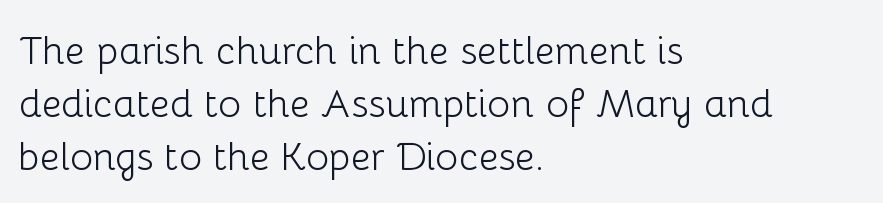
The image shows 39 px light sans-serif type, upright; set left-aligned, normal line spacing (1.36x), normal letter spacing, not underlined; low stroke contrast and a medium x-height.
